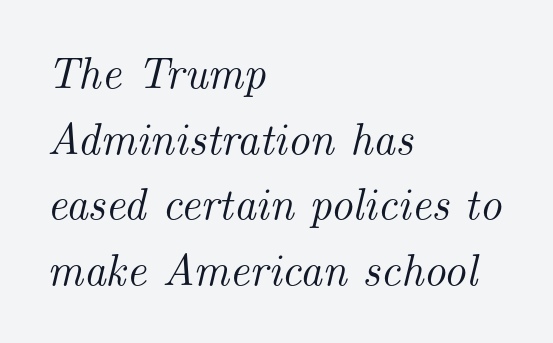
Q: Is the text italic (slanted)? A: Yes, it leans right by about 14 degrees.
Q: Is the typeface a serif or a sans-serif typeface? A: Serif.
Q: Is the text underlined? A: No.
Q: How is the paragraph aligned? A: Left-aligned.
Q: Is the spacing between letters normal or unusually wide? A: Normal.
Q: Is the spacing between lines tight, normal or loose? A: Normal.
Q: Width (condensed, normal, or wide)? A: Normal.
Q: Stroke contrast? A: Medium.
Q: x-height? A: Small.
Q: Monospaced? A: No.
